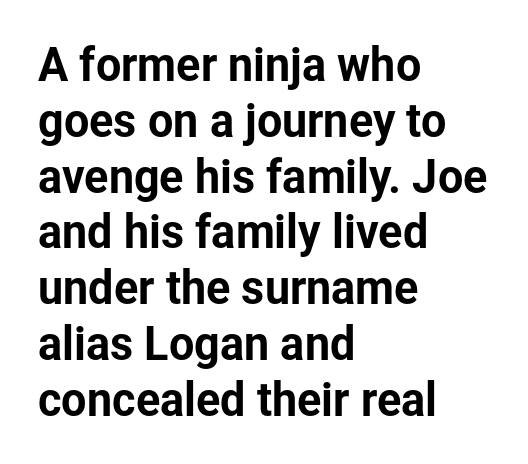
The text block is weighted toward the left margin, trailing off unevenly rightward. The typography opts for an upright posture over an oblique one. These lines are rendered in a variable-pitch font. The baseline area is clear. The face used here is a sans, in the tradition of grotesques and geometrics. Nothing unusual about the tracking: characters are spaced as the font intends.
